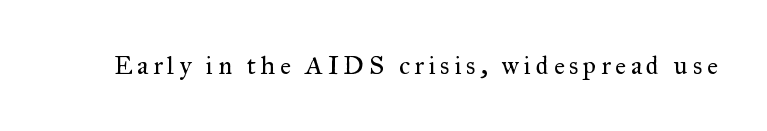
The image shows 26 px text type, upright; set not underlined.
